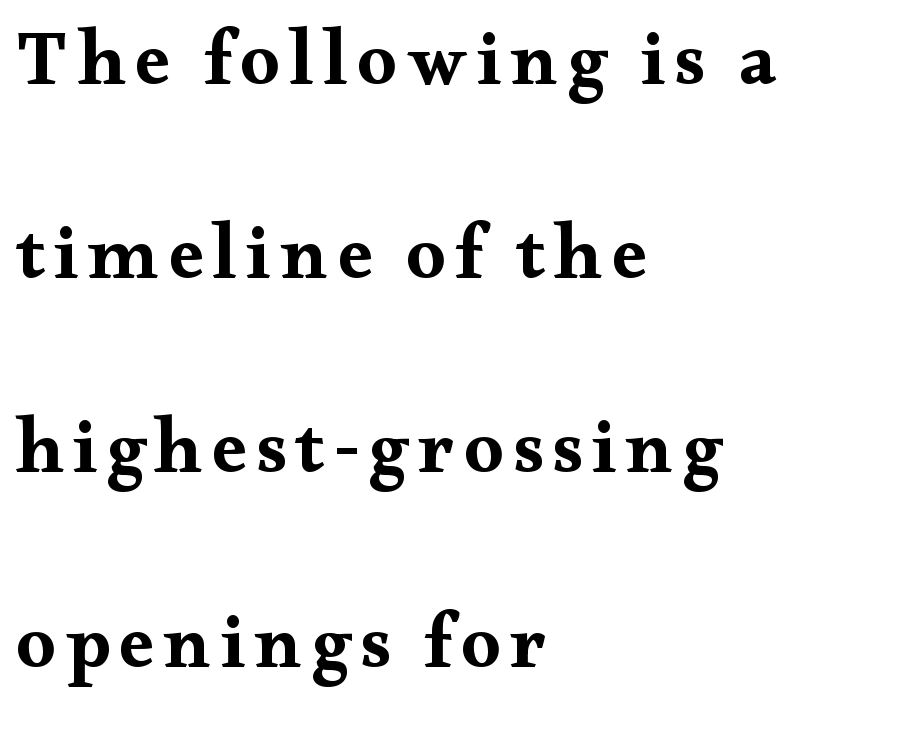
This sample is left-justified, so line endings fall wherever the words run out. Vertical spacing — loose. Compared with an ordinary text face, these strokes are far heavier — a full bold. Note the varied advance widths — an 'i' is clearly narrower than an 'm'. Has an underline been added? It has not.
